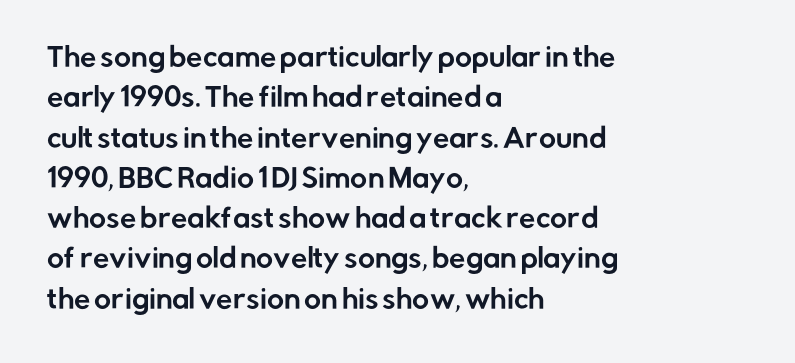
The image shows 26 px text type, upright; set left-aligned, normal line spacing (1.55x), normal letter spacing, not underlined.
